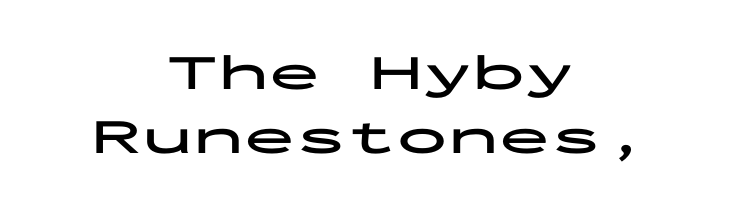
{"serif": "no", "italic": "no", "bold": "yes", "weight": "bold", "width": "wide", "stroke_contrast": "low", "x_height": "medium", "monospaced": "yes", "underline": "no", "align": "center", "line_spacing": "normal", "line_spacing_ratio": 1.25, "letter_spacing": "normal", "letter_spacing_em": 0.0, "glyph_px": 51}
